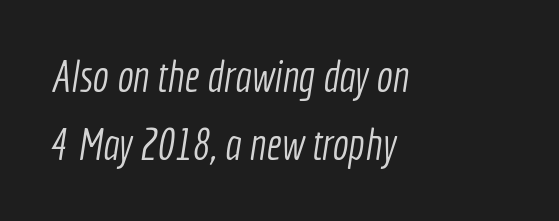
{"serif": "no", "bold": "no", "weight": "light", "width": "condensed", "x_height": "medium", "monospaced": "no", "underline": "no", "align": "left", "line_spacing": "normal", "line_spacing_ratio": 1.59, "letter_spacing": "normal", "letter_spacing_em": 0.0, "glyph_px": 43}
